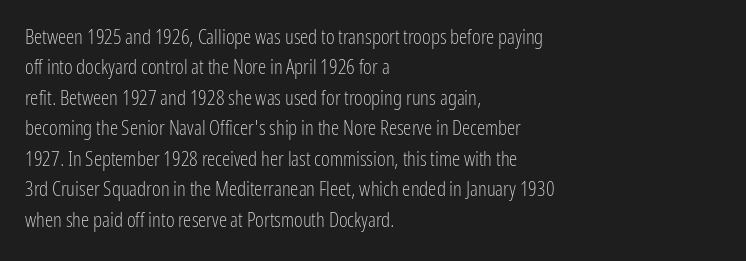
{"italic": "no", "bold": "no", "underline": "no", "align": "left", "line_spacing": "normal", "line_spacing_ratio": 1.45, "letter_spacing": "normal", "letter_spacing_em": 0.0, "glyph_px": 21}
